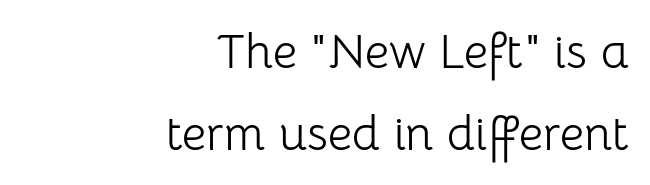
The image shows 48 px light sans-serif type, upright; set right-aligned, normal line spacing (1.7x), normal letter spacing, not underlined; low stroke contrast and a medium x-height.
